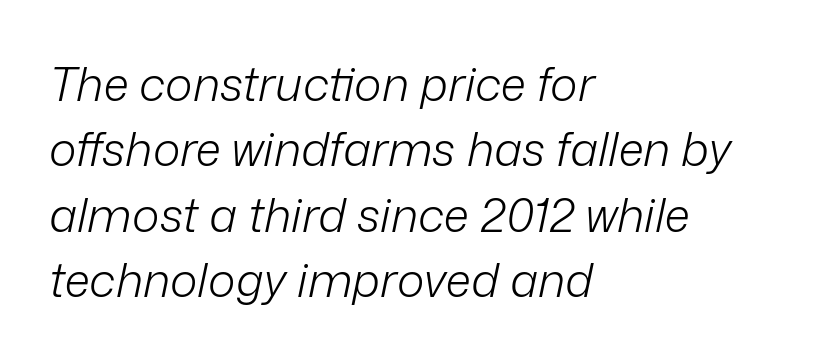
{"italic": "yes", "lean": "right", "slant_degrees": 12, "bold": "no", "weight": "light", "width": "normal", "stroke_contrast": "low", "x_height": "medium", "monospaced": "no", "underline": "no", "align": "left", "line_spacing": "normal", "line_spacing_ratio": 1.39, "letter_spacing": "normal", "letter_spacing_em": 0.0, "glyph_px": 47}
